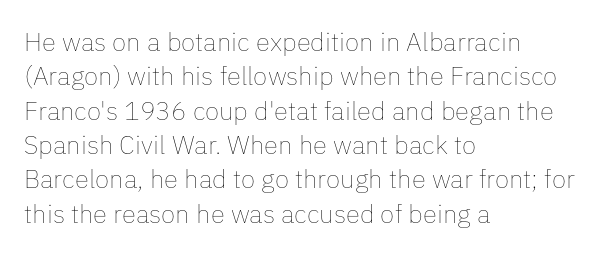
{"italic": "no", "bold": "no", "underline": "no", "align": "left", "line_spacing": "normal", "line_spacing_ratio": 1.32, "letter_spacing": "normal", "letter_spacing_em": 0.0, "glyph_px": 26}
